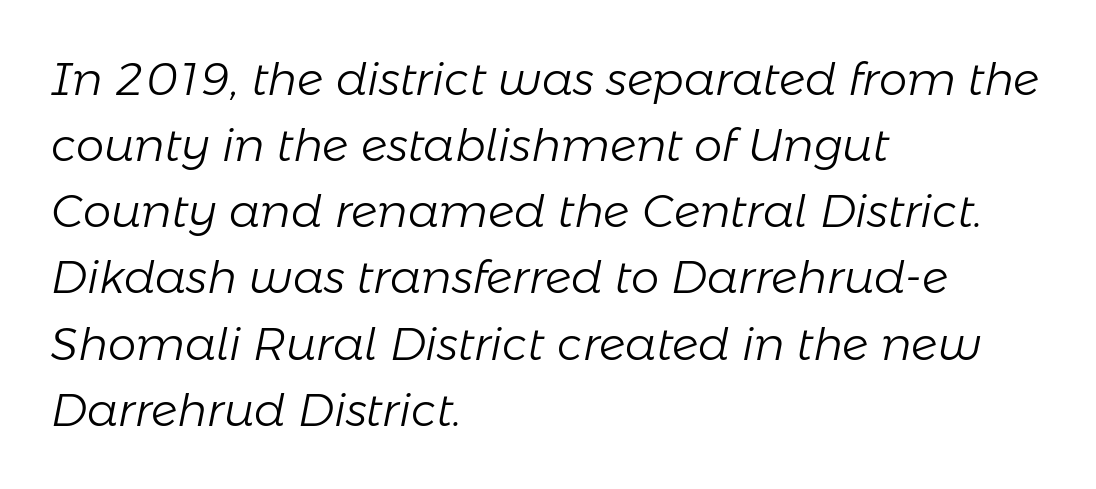
{"italic": "yes", "lean": "right", "slant_degrees": 11, "bold": "no", "weight": "light", "width": "normal", "stroke_contrast": "low", "x_height": "medium", "monospaced": "no", "underline": "no", "align": "left", "line_spacing": "normal", "line_spacing_ratio": 1.47, "letter_spacing": "normal", "letter_spacing_em": 0.0, "glyph_px": 45}
